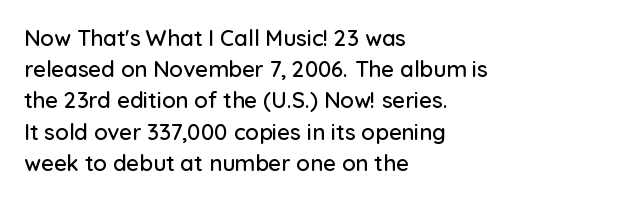
Nope, not italic — everything's standing straight. You could call the tracking neutral — neither tight nor loose. Descenders hang freely into open space. Vertical spacing — default. The compositor pushed each line to the left boundary.
